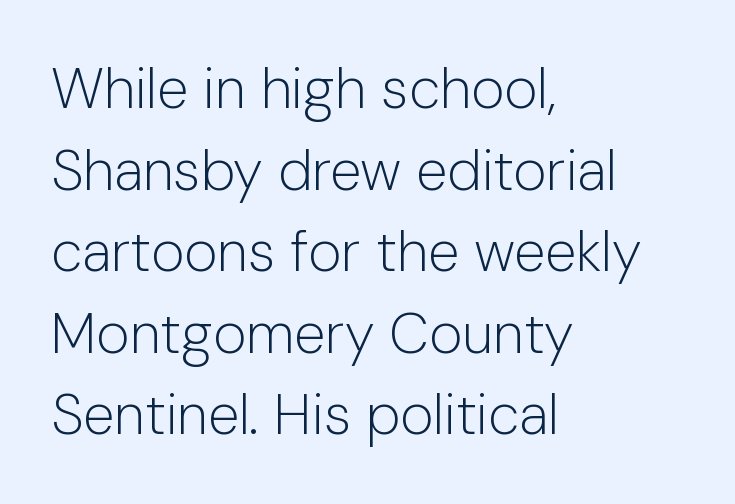
A typesetter would call this leading conventional body-copy spacing. Horizontally, the lines are justified to the leading edge only. The passage shown has conventional tracking throughout. Is this a fixed-width face? No — the glyphs have proportional, varying widths.
